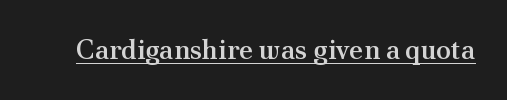
Q: Is the text bold? A: Semi-bold.
Q: Is the text italic (slanted)? A: No, it is upright.
Q: Is the text underlined? A: Yes.
Q: Is the spacing between letters normal or unusually wide? A: Normal.
